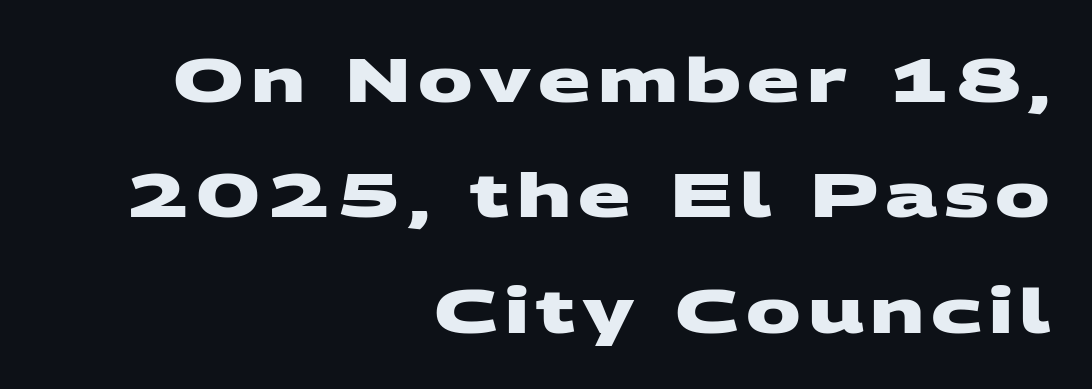
The image shows 61 px heavy, wide sans-serif type; set right-aligned, line spacing 1.89x, not underlined; medium stroke contrast and a large x-height.
